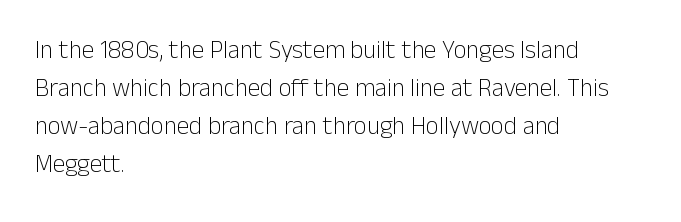
The font's upright variant was chosen for this text. The specimen omits any rule beneath the text block's lines. All the whitespace from short lines collects on the right. Tracking here is standard; glyphs follow each other at the usual distance.
